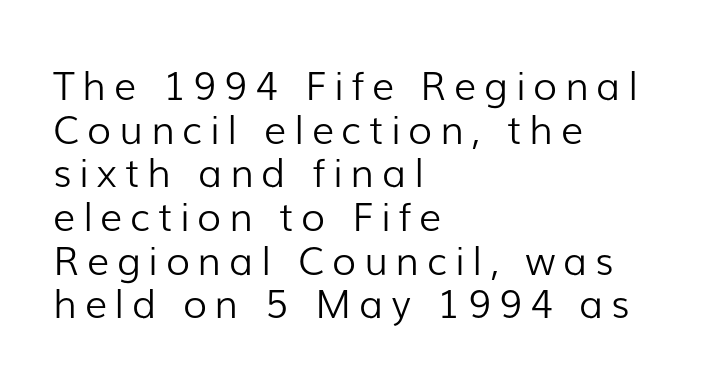
The image shows 39 px light sans-serif type, upright; set left-aligned, tight line spacing (1.12x), unusually wide letter spacing (+0.2 em), not underlined; low stroke contrast and a medium x-height.
